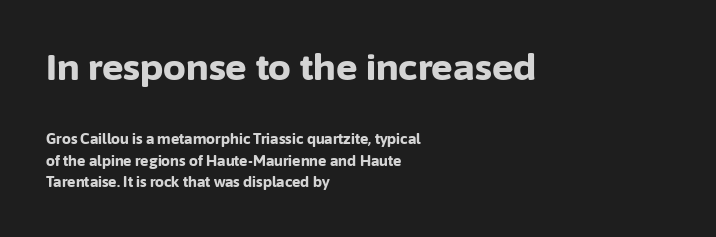
The passage shown is typed in a proportional face where columns would drift. The composition opens big and finishes small. Set as a true bold cut, around the 700 mark. Posture: upright roman. The tracking reads as untouched default to a designer's eye. These lines stack with their left ends in a neat column.
